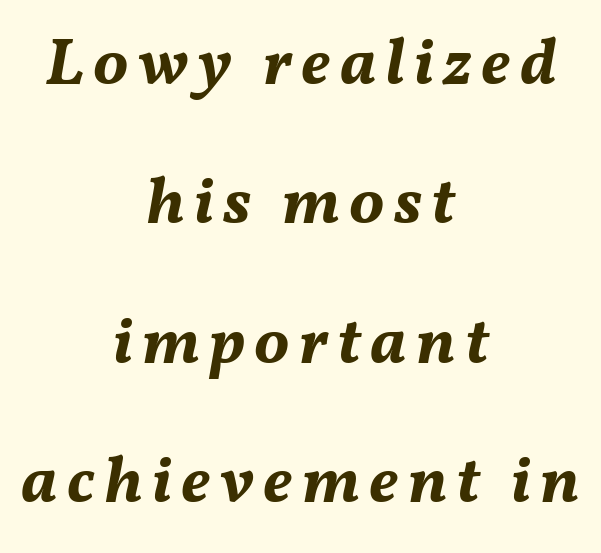
Looks like regular typesetting: each glyph gets only the width it needs. Clear beneath every line of the passage. The setting favours the middle, as headings and verse often do. The space between consecutive lines is lavish. Each glyph is drawn with heavy, bold strokes.
